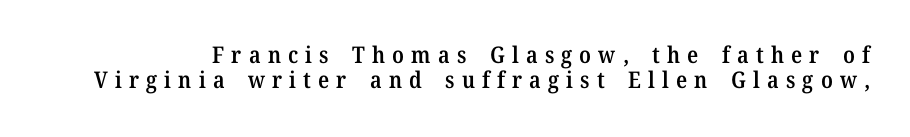
Q: Is the text bold? A: Semi-bold.
Q: Is the text italic (slanted)? A: No, it is upright.
Q: Is the text underlined? A: No.
Q: Is the spacing between letters normal or unusually wide? A: Unusually wide.
Q: Is the spacing between lines tight, normal or loose? A: Tight.
